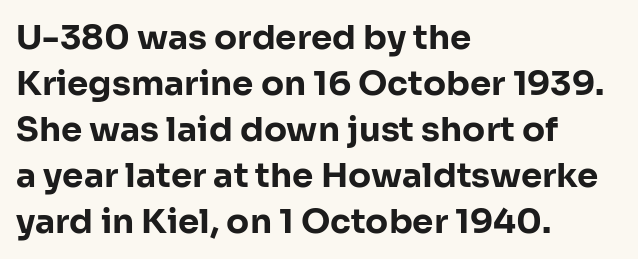
Q: Is the text bold? A: Yes.
Q: Is the text italic (slanted)? A: No, it is upright.
Q: Is the typeface a serif or a sans-serif typeface? A: Sans-serif.
Q: Is the text underlined? A: No.
Q: How is the paragraph aligned? A: Left-aligned.
Q: Is the spacing between letters normal or unusually wide? A: Normal.
Q: Is the spacing between lines tight, normal or loose? A: Normal.
Q: Width (condensed, normal, or wide)? A: Normal.
Q: Stroke contrast? A: Low.
Q: x-height? A: Medium.
Q: Monospaced? A: No.
